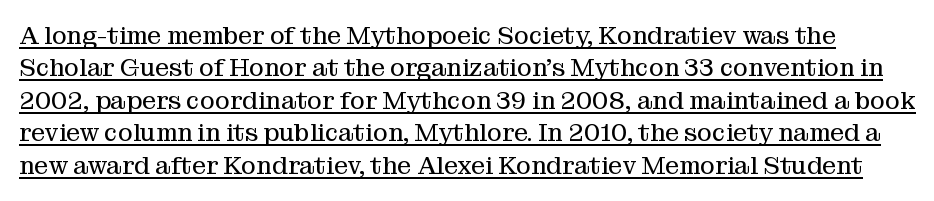
{"italic": "no", "bold": "no", "underline": "yes", "line_spacing": "normal", "line_spacing_ratio": 1.3, "letter_spacing": "normal", "letter_spacing_em": 0.0, "glyph_px": 25}
